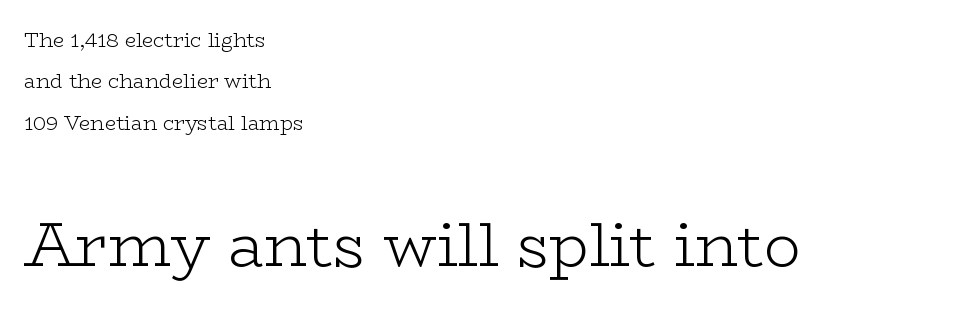
Examine the stroke ends and you'll spot serifs. This layout puts the modest block above and the oversized block below. Spacing verdict: proportional, widths tailored to each character. Weight: in the light-to-regular range.
